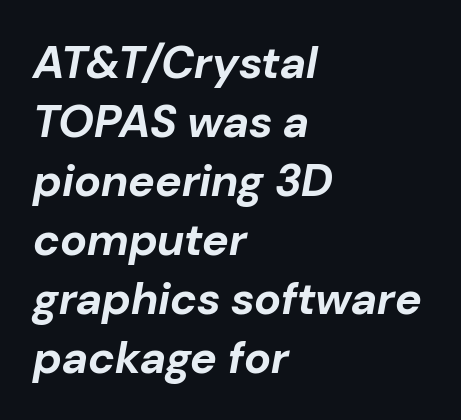
{"italic": "yes", "lean": "right", "slant_degrees": 10, "bold": "yes", "weight": "bold", "width": "normal", "stroke_contrast": "low", "x_height": "medium", "monospaced": "no", "underline": "no", "align": "left", "line_spacing": "normal", "line_spacing_ratio": 1.31, "letter_spacing": "normal", "letter_spacing_em": 0.0, "glyph_px": 45}
